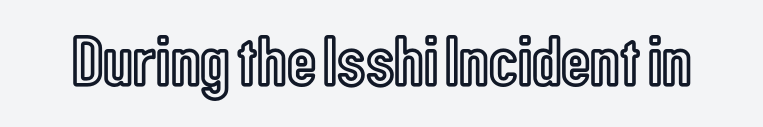
Check under the words: just untouched page. Words appear dense and cohesive because spacing is normal. A roman cut, with each character standing at attention. Character widths vary here, with narrow letters taking less room than wide ones.
